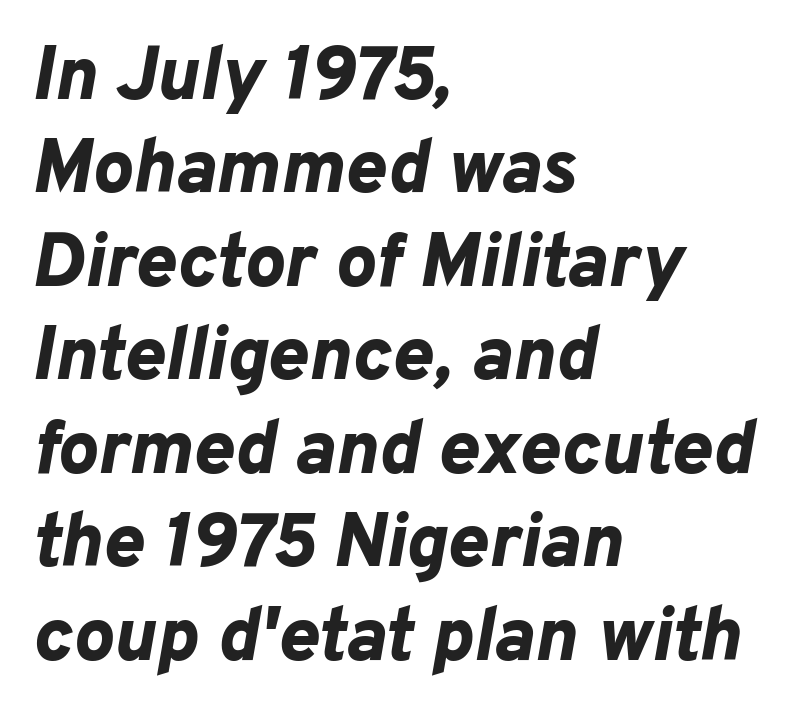
{"italic": "yes", "lean": "right", "slant_degrees": 10, "bold": "yes", "weight": "bold", "width": "normal", "stroke_contrast": "low", "x_height": "medium", "monospaced": "no", "underline": "no", "align": "left", "line_spacing_ratio": 1.23, "letter_spacing": "normal", "letter_spacing_em": 0.0, "glyph_px": 76}
